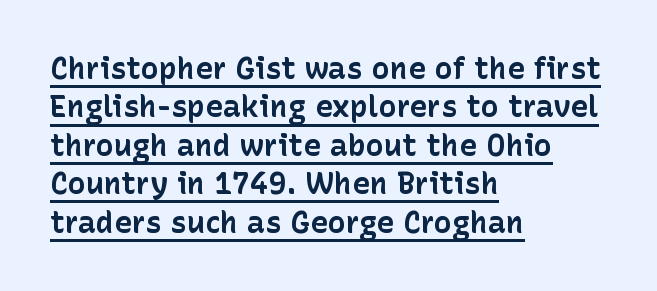
Q: Is the text bold? A: Yes.
Q: Is the text italic (slanted)? A: No, it is upright.
Q: Is the typeface a serif or a sans-serif typeface? A: Sans-serif.
Q: Is the text underlined? A: Yes.
Q: How is the paragraph aligned? A: Left-aligned.
Q: Is the spacing between letters normal or unusually wide? A: Normal.
Q: Is the spacing between lines tight, normal or loose? A: Normal.
Q: Width (condensed, normal, or wide)? A: Normal.
Q: Stroke contrast? A: Low.
Q: x-height? A: Medium.
Q: Monospaced? A: No.
